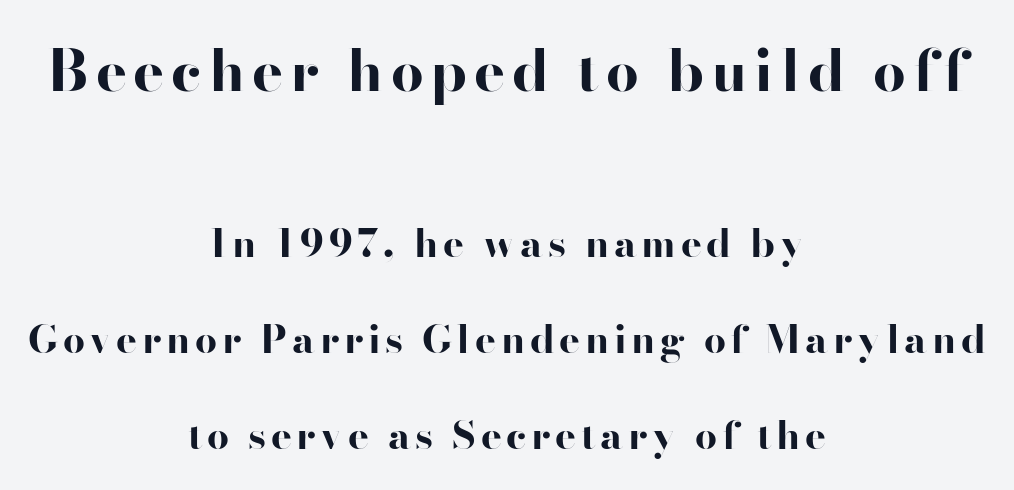
{"serif": "no", "italic": "no", "bold": "yes", "weight": "bold", "width": "wide", "stroke_contrast": "high", "x_height": "small", "monospaced": "no", "underline": "no", "align": "center", "line_spacing": "loose", "line_spacing_ratio": 2.45, "larger_block": "first", "size_ratio": 1.49, "glyph_px": 58}
